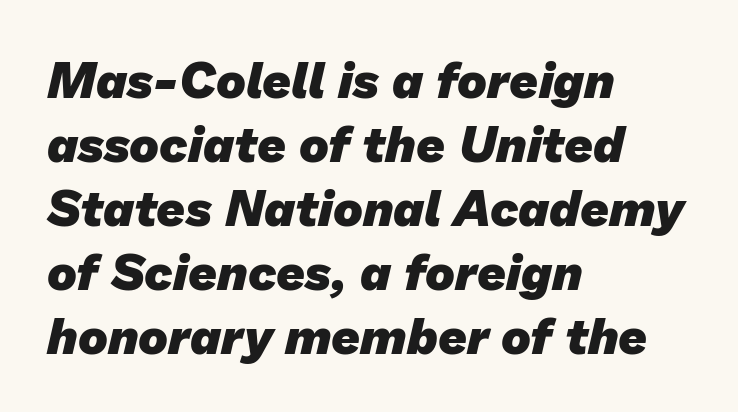
{"serif": "no", "bold": "yes", "weight": "heavy", "width": "normal", "stroke_contrast": "low", "x_height": "medium", "monospaced": "no", "underline": "no", "align": "left", "line_spacing": "normal", "line_spacing_ratio": 1.28, "letter_spacing": "normal", "letter_spacing_em": 0.0, "glyph_px": 50}
